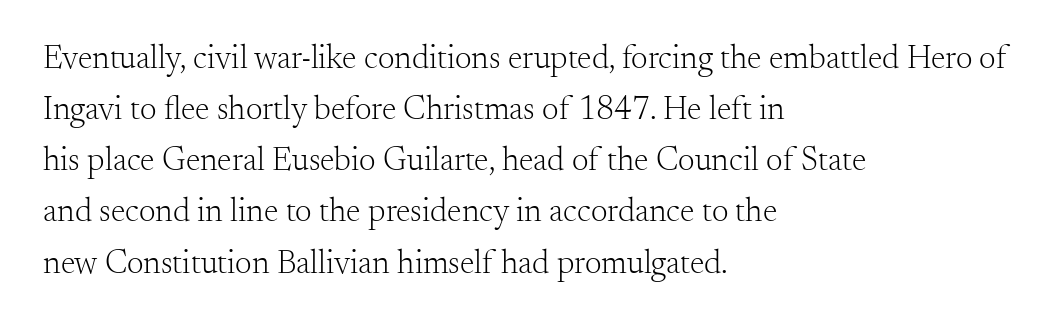
Varying glyph widths throughout — classic text-font behaviour. The words here are not underlined. The type family on display is of the serif kind. The block of text has a typical density, with ordinary space between rows. Each line starts at the same left margin while the right side varies.
